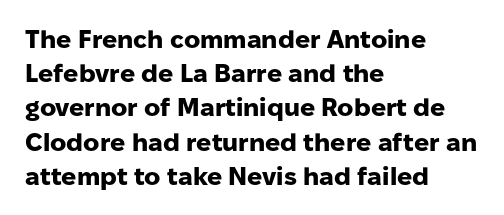
{"italic": "no", "bold": "yes", "underline": "no", "align": "left", "line_spacing": "normal", "line_spacing_ratio": 1.37, "letter_spacing": "normal", "letter_spacing_em": 0.0, "glyph_px": 25}
